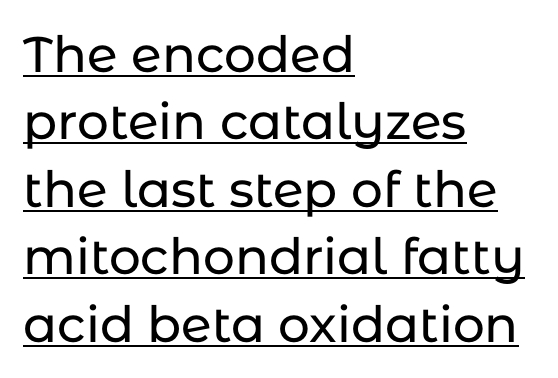
{"serif": "no", "italic": "no", "width": "normal", "stroke_contrast": "low", "x_height": "medium", "monospaced": "no", "underline": "yes", "align": "left", "line_spacing": "normal", "line_spacing_ratio": 1.35, "letter_spacing": "normal", "letter_spacing_em": 0.0, "glyph_px": 50}
